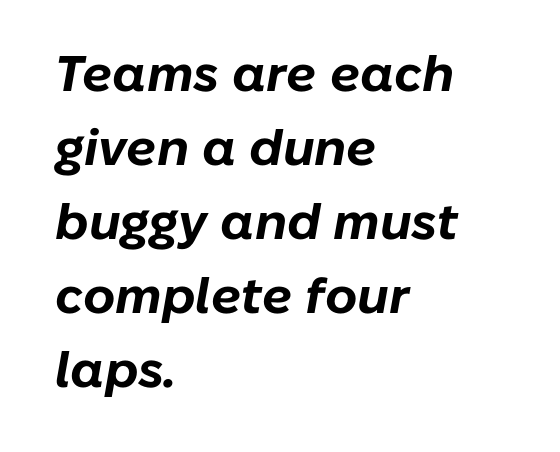
The image shows 50 px bold type, italic (leaning right); set left-aligned, normal line spacing (1.48x), normal letter spacing, not underlined; low stroke contrast and a medium x-height.
